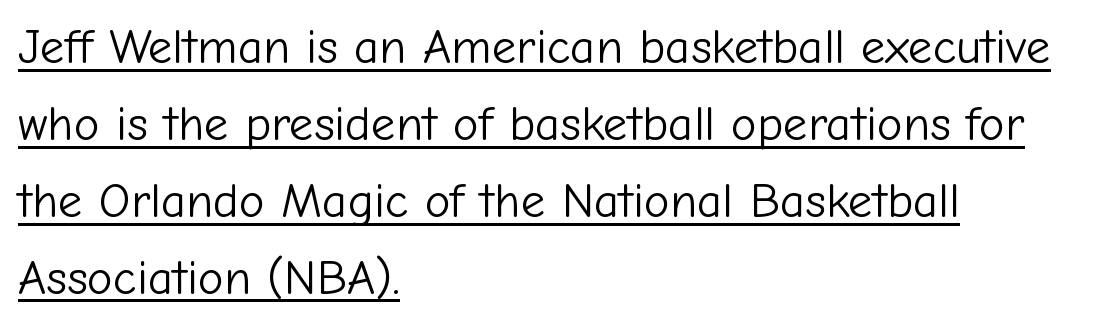
The image shows 49 px light sans-serif type, upright; set left-aligned, normal line spacing (1.57x), normal letter spacing, underlined; low stroke contrast and a medium x-height.
